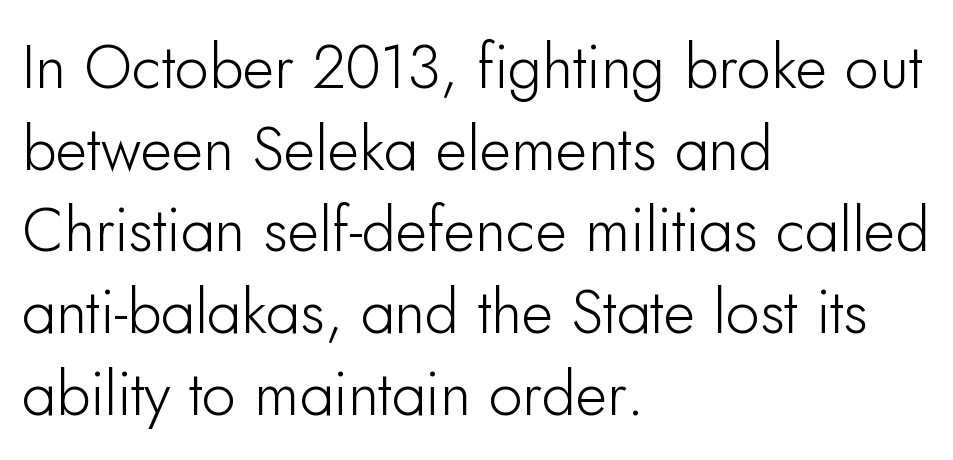
Bare-footed words on every line. Interline gaps are of average width in this sample. The rendering uses natural spacing where letterforms have individual widths. Horizontal alignment here is leftward, the default for most running prose. Italic? Not at all — the glyphs are vertical. You can tell from the bare stems that sans-serif type was used.
